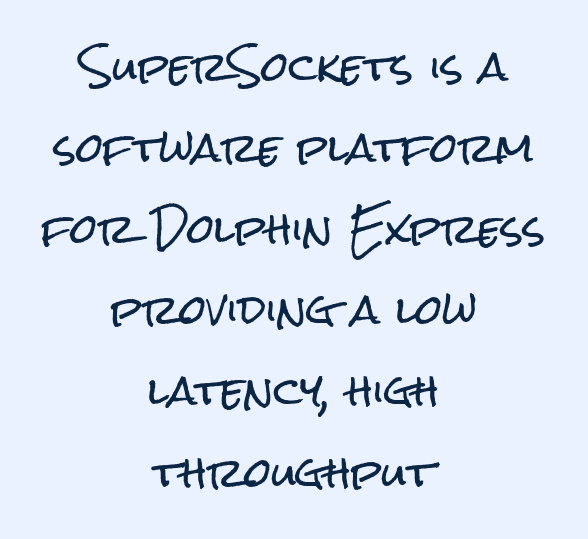
The image shows 39 px condensed sans-serif type, upright; set centered, loose line spacing (2.08x), normal letter spacing, not underlined; low stroke contrast and a medium x-height.
